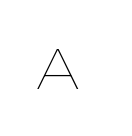
{"italic": "no", "bold": "no", "weight": "thin", "width": "wide", "stroke_contrast": "low", "x_height": "medium", "monospaced": "no", "underline": "no", "letter_spacing": "wide", "letter_spacing_em": 0.49, "glyph_px": 57}
